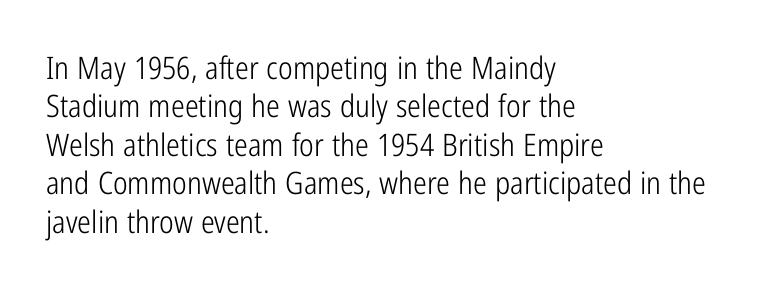
{"serif": "no", "italic": "no", "bold": "no", "weight": "light", "width": "condensed", "stroke_contrast": "low", "x_height": "medium", "monospaced": "no", "underline": "no", "align": "left", "line_spacing_ratio": 1.24, "letter_spacing": "normal", "letter_spacing_em": 0.0, "glyph_px": 31}
